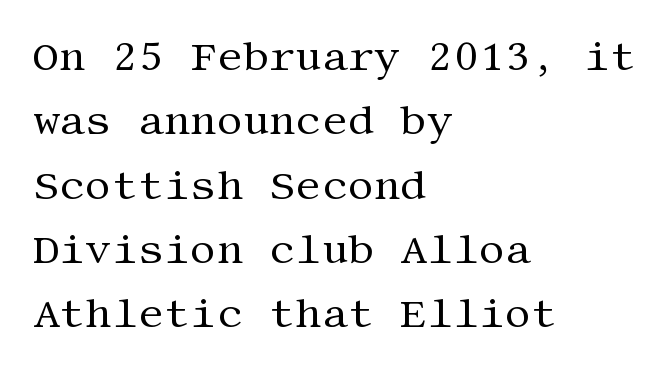
The image shows 41 px regular-weight serif type, upright; set left-aligned, normal line spacing (1.57x), normal letter spacing, not underlined; medium stroke contrast and a large x-height.
